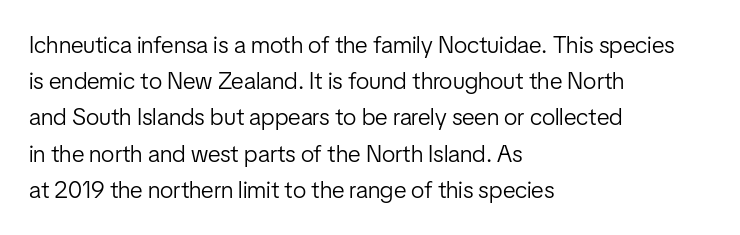
Default kerning and tracking; the words read as compact shapes. Tall strokes in this sample are plumb rather than angled. This rendering uses left alignment, leaving the right contour irregular. Students, observe: this is what conventionally led text looks like. Each stroke keeps to a modest, everyday thickness or less. Honestly, there is no underline to notice here at all.
